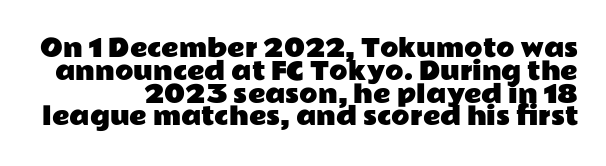
The words here are not underlined. Vertically, the passage feels compressed, each row crowding the next. The horizontal fit of the characters is conventional and even. Every stem runs plumb, perpendicular to the baseline.
